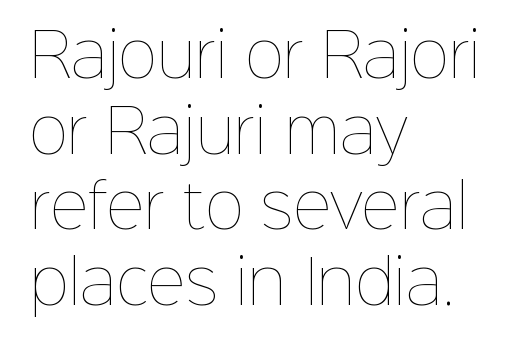
Looks like regular typesetting: each glyph gets only the width it needs. One glance says typical: line gaps are just what's usual. The space beneath each line is pristine and unruled. A quiet, ordinary-to-light weight characterises the typeface. Does extra space separate the letters? No, they use regular spacing. Notice how the passage keeps a crisp vertical edge on the left only.
